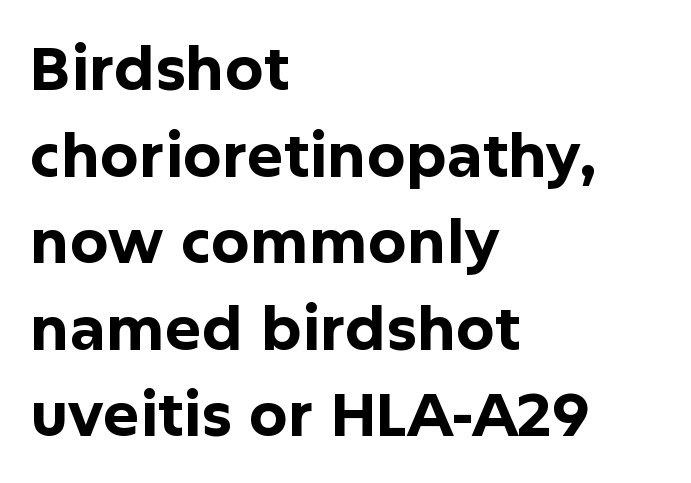
Leftover space on each line is placed entirely after the last word. I'd call this a sans setting — the letters go barefoot. The lines sit at an ordinary, default distance from one another. Italic? Not at all — the glyphs are vertical. The rendering uses natural spacing where letterforms have individual widths. The characters look thick and weighty, a clear bold.
